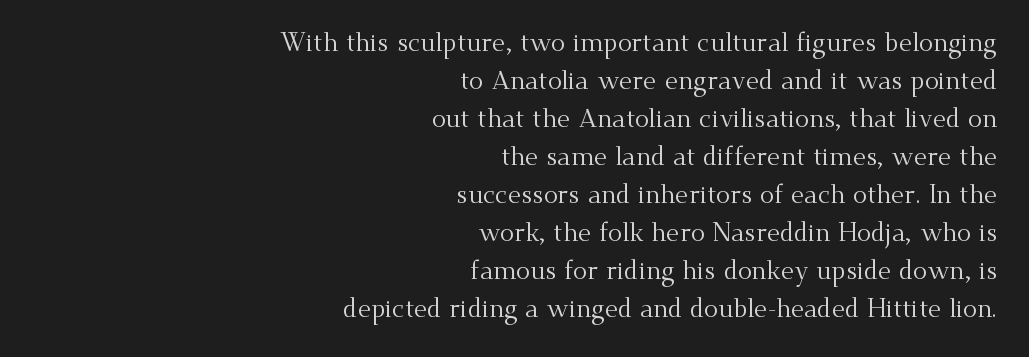
{"italic": "no", "bold": "no", "underline": "no", "align": "right", "line_spacing": "normal", "line_spacing_ratio": 1.46, "letter_spacing": "normal", "letter_spacing_em": 0.0, "glyph_px": 26}
